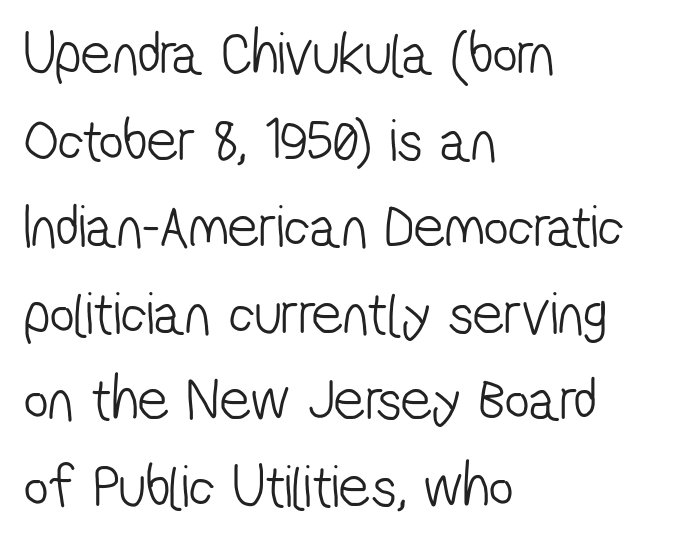
Visually the block forms a straight wall on the left and a jagged coastline on the right. How would I describe the line gaps? Plain and ordinary. Lines of text with bare space underneath. You could not count columns in this text — the font is proportionally spaced. A typesetter would label this face a sans. Counters stay open thanks to moderate or lighter strokes.
